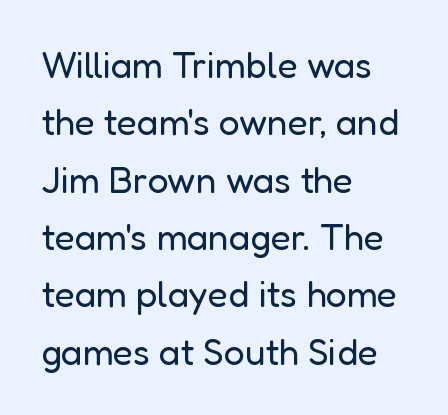
Anything drawn beneath the words? Only blank space. Each word holds together tightly as a unit, with standard inter-letter gaps. The type family on display is of the sans-serif kind. Note the varied advance widths — an 'i' is clearly narrower than an 'm'.
